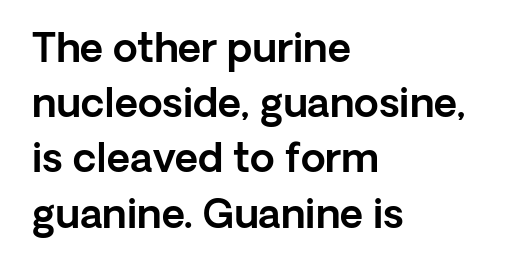
{"serif": "no", "italic": "no", "width": "normal", "x_height": "medium", "monospaced": "no", "underline": "no", "align": "left", "line_spacing": "normal", "line_spacing_ratio": 1.38, "letter_spacing": "normal", "letter_spacing_em": 0.0, "glyph_px": 40}
